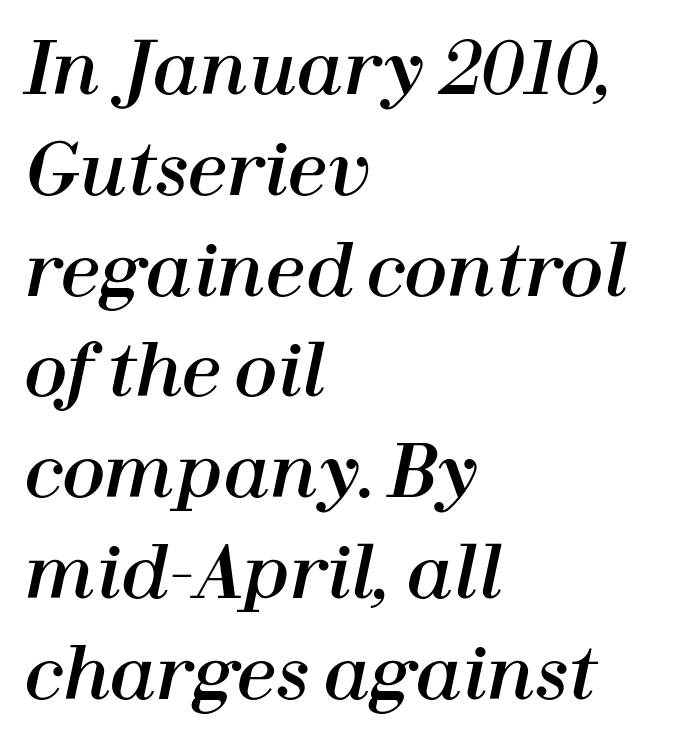
Q: Is the text italic (slanted)? A: Yes, it leans right by about 12 degrees.
Q: Is the text underlined? A: No.
Q: How is the paragraph aligned? A: Left-aligned.
Q: Is the spacing between letters normal or unusually wide? A: Normal.
Q: Is the spacing between lines tight, normal or loose? A: Normal.
Q: Width (condensed, normal, or wide)? A: Normal.
Q: Stroke contrast? A: High.
Q: x-height? A: Medium.
Q: Monospaced? A: No.
